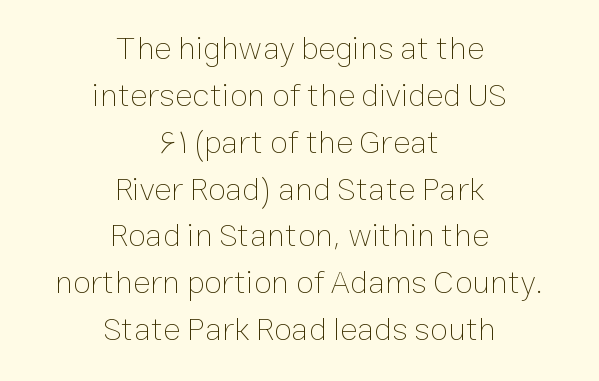
{"italic": "no", "bold": "no", "weight": "thin", "width": "normal", "stroke_contrast": "low", "x_height": "medium", "monospaced": "no", "underline": "no", "align": "center", "line_spacing": "normal", "line_spacing_ratio": 1.42, "letter_spacing": "normal", "letter_spacing_em": 0.0, "glyph_px": 33}
